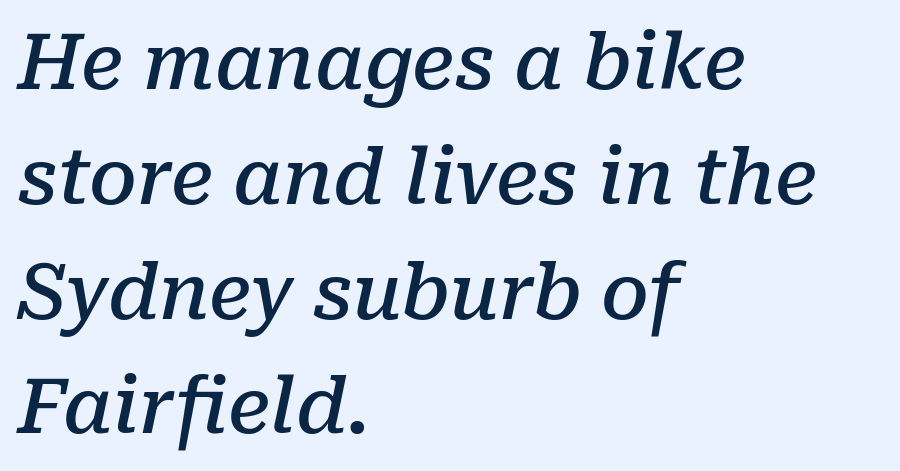
Strokes here are thickened, but only to semibold level. The paragraph shown leans on its left margin. The glyphs in this specimen are seriffed. Characters are canted at an angle relative to the baseline's perpendicular.
